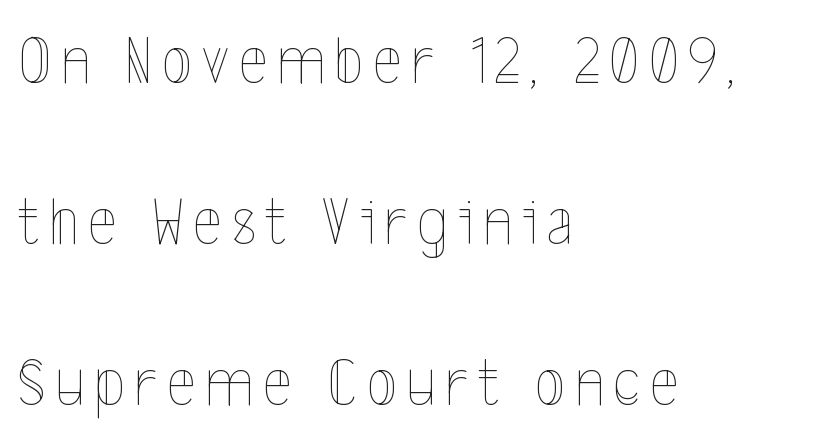
Regarding leading, the lines here are spaced well apart. A classic flush-left, rag-right setting is used for this passage. Stroke mass is kept to a normal reading level or below. Is this a fixed-width face? No — the glyphs have proportional, varying widths.
